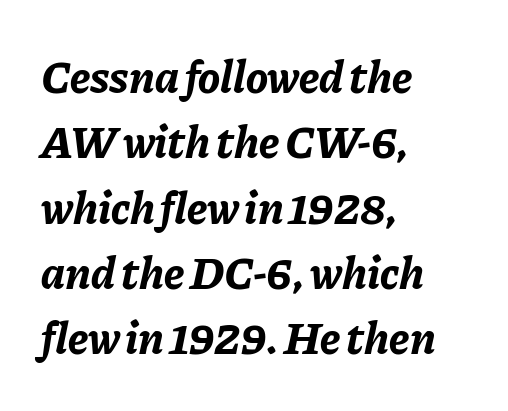
Italic? Definitely — the glyphs are oblique. Check under the words: just untouched page. Each letter keeps its own natural width here, so spacing adapts to shape. Notice how thick the strokes are: this is what a full bold looks like. Tracking value appears to be zero — textbook default spacing.
